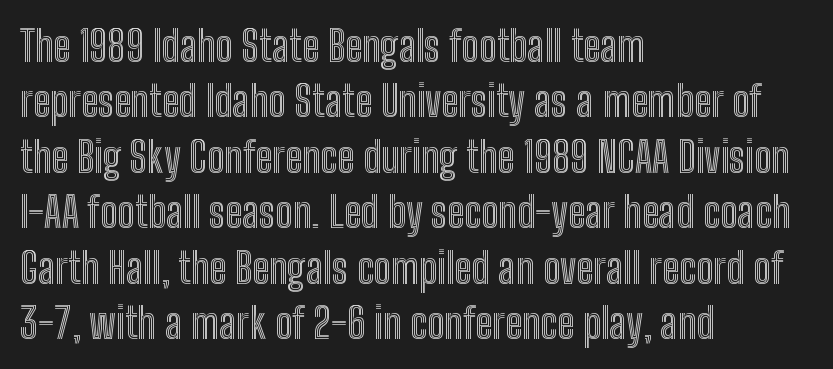
Notice how descenders clear the ascenders below comfortably — that's standard leading. Nothing unusual about the tracking: characters are spaced as the font intends. Which margin do the lines hug? The left one — the right edge is uneven. Proportional: the letters do not fall into vertical columns. A roman cut, with each character standing at attention.
